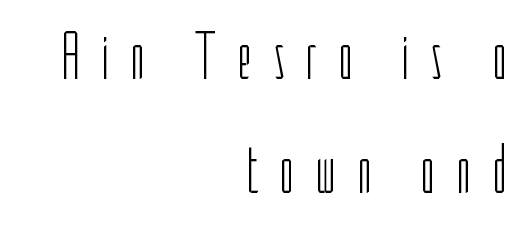
The image shows 67 px light, condensed sans-serif type, upright; set right-aligned, normal line spacing (1.7x), unusually wide letter spacing (+0.3 em), not underlined; low stroke contrast and a medium x-height.
